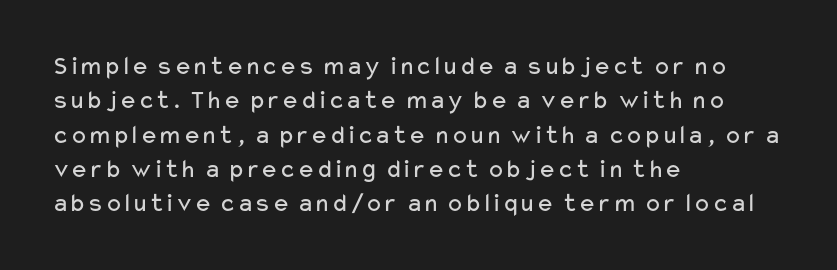
Q: Is the text bold? A: No.
Q: Is the text italic (slanted)? A: No, it is upright.
Q: Is the text underlined? A: No.
Q: How is the paragraph aligned? A: Left-aligned.
Q: Is the spacing between letters normal or unusually wide? A: Normal.
Q: Is the spacing between lines tight, normal or loose? A: Normal.
